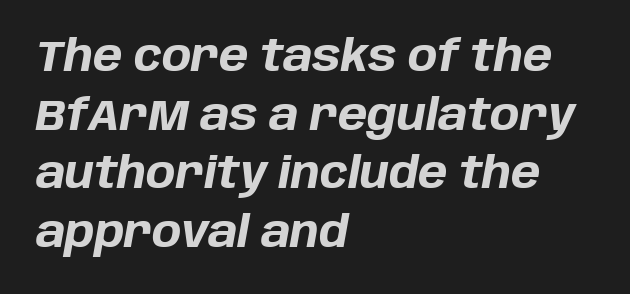
{"italic": "yes", "lean": "right", "slant_degrees": 10, "bold": "yes", "weight": "bold", "width": "normal", "stroke_contrast": "low", "x_height": "large", "monospaced": "no", "underline": "no", "align": "left", "line_spacing": "normal", "line_spacing_ratio": 1.33, "letter_spacing": "normal", "letter_spacing_em": 0.0, "glyph_px": 44}
